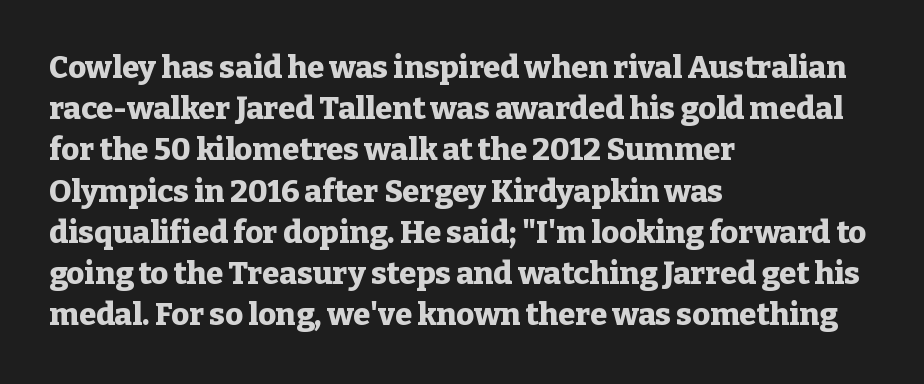
Weight check: bold — yes, fully. Honestly, the letter spacing is just normal — you wouldn't notice it. Upright lettering throughout. The font family rendered here belongs to the serif group.
